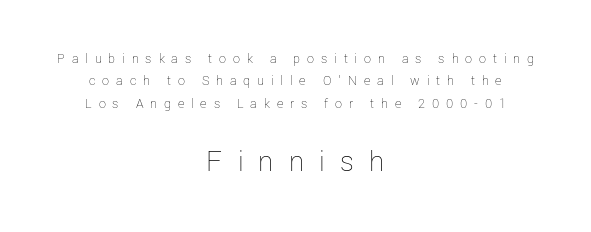
Q: Is the text bold? A: No.
Q: Is the text italic (slanted)? A: No, it is upright.
Q: Is the text underlined? A: No.
Q: How is the paragraph aligned? A: Centered.
Q: Is the spacing between letters normal or unusually wide? A: Unusually wide.
Q: Is the spacing between lines tight, normal or loose? A: Normal.
Q: Which block of text is set in a larger size, the first (top) or the second (bottom)? A: The second (bottom) one.
Q: Width (condensed, normal, or wide)? A: Normal.
Q: Stroke contrast? A: Low.
Q: x-height? A: Medium.
Q: Monospaced? A: No.
